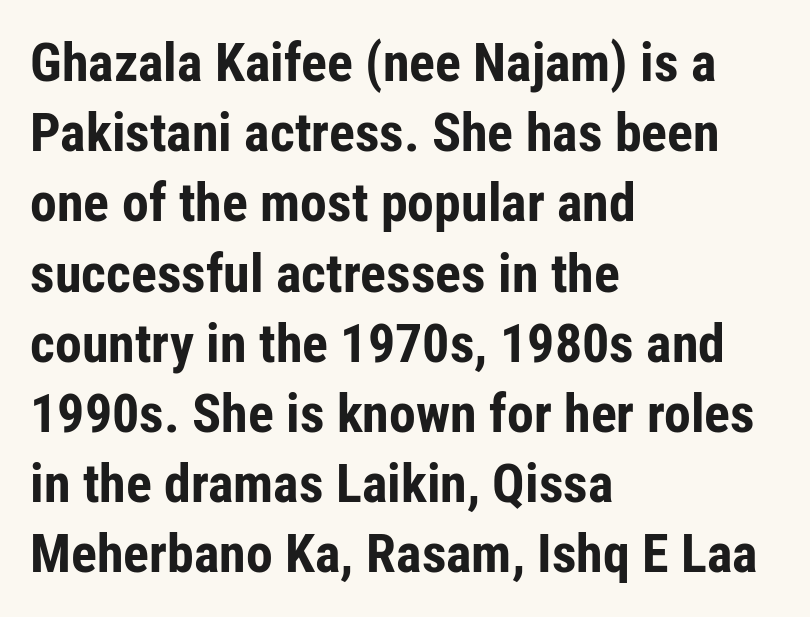
Q: Is the text bold? A: Yes.
Q: Is the text italic (slanted)? A: No, it is upright.
Q: Is the typeface a serif or a sans-serif typeface? A: Sans-serif.
Q: Is the text underlined? A: No.
Q: How is the paragraph aligned? A: Left-aligned.
Q: Is the spacing between letters normal or unusually wide? A: Normal.
Q: Is the spacing between lines tight, normal or loose? A: Normal.
Q: Width (condensed, normal, or wide)? A: Condensed.
Q: Stroke contrast? A: Low.
Q: x-height? A: Medium.
Q: Monospaced? A: No.
